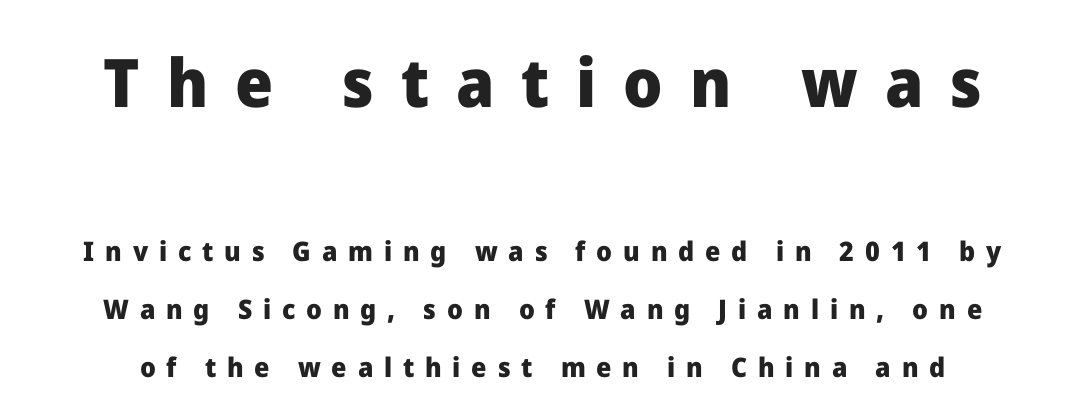
{"serif": "no", "italic": "no", "bold": "yes", "weight": "heavy", "width": "normal", "stroke_contrast": "low", "x_height": "medium", "monospaced": "no", "underline": "no", "line_spacing": "loose", "line_spacing_ratio": 2.14, "letter_spacing": "wide", "letter_spacing_em": 0.4, "larger_block": "first", "size_ratio": 2.48, "glyph_px": 67}
